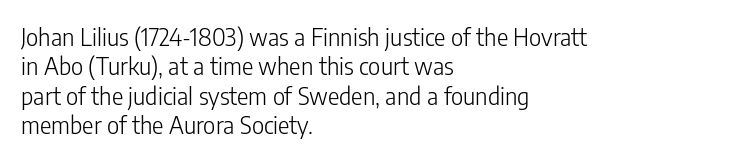
The image shows 24 px text type, upright; set left-aligned, line spacing 1.22x, normal letter spacing, not underlined.
